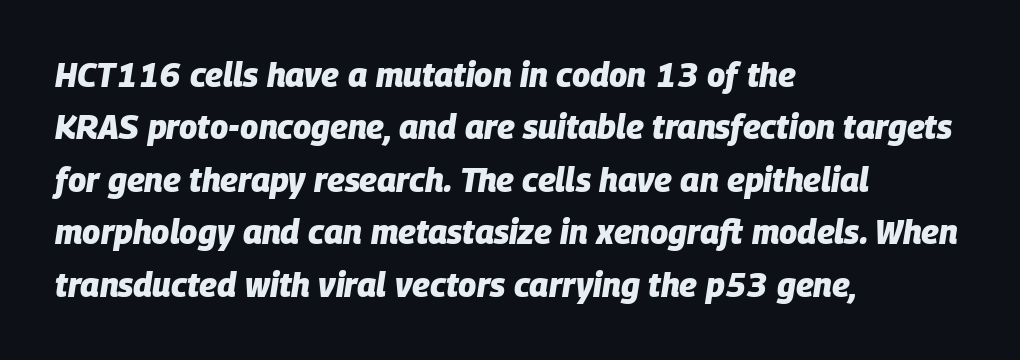
You can tell it's italic because the verticals aren't actually vertical. The strokes are fattened all the way to bold. Successive baselines arrive at the customary interval. Caption: multi-line text, flush left, ragged right.
